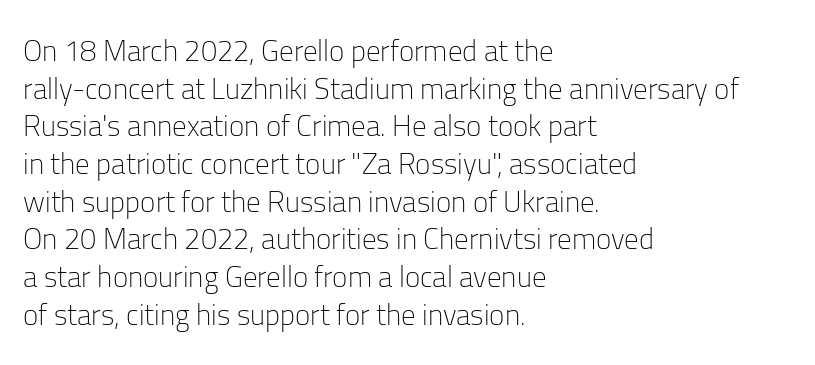
The image shows 29 px light sans-serif type, upright; set left-aligned, normal line spacing (1.3x), normal letter spacing, not underlined; low stroke contrast and a medium x-height.
